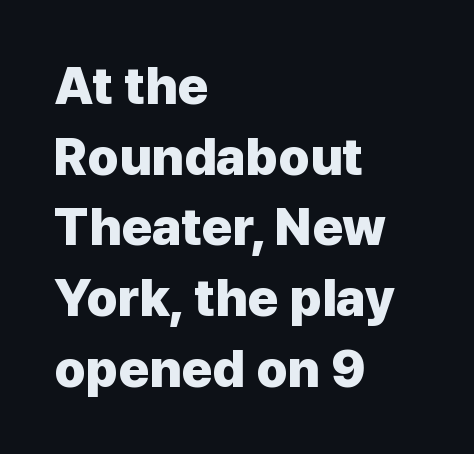
Q: Is the text bold? A: Yes.
Q: Is the text italic (slanted)? A: No, it is upright.
Q: Is the typeface a serif or a sans-serif typeface? A: Sans-serif.
Q: Is the text underlined? A: No.
Q: How is the paragraph aligned? A: Left-aligned.
Q: Is the spacing between letters normal or unusually wide? A: Normal.
Q: Is the spacing between lines tight, normal or loose? A: Normal.
Q: Width (condensed, normal, or wide)? A: Normal.
Q: Stroke contrast? A: Low.
Q: x-height? A: Medium.
Q: Monospaced? A: No.
